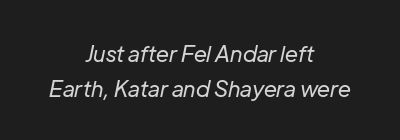
The image shows 22 px text type, italic (leaning right); set centered, normal line spacing (1.59x), normal letter spacing, not underlined.
